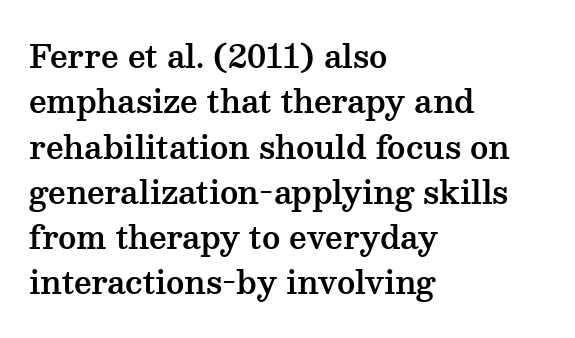
The image shows 31 px wide serif type, upright; set left-aligned, normal line spacing (1.46x), normal letter spacing, not underlined; medium stroke contrast and a medium x-height.
